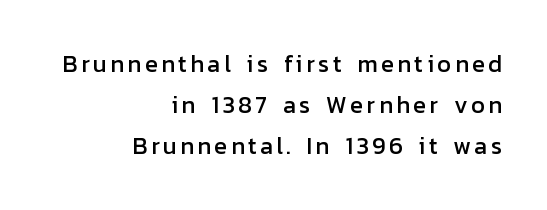
The image shows 24 px text type, upright; set right-aligned, line spacing 1.71x, not underlined.
